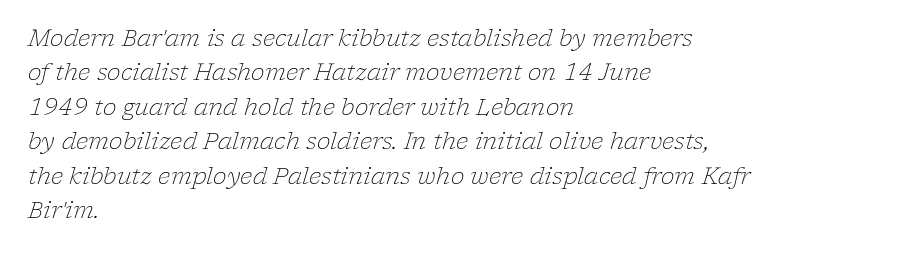
{"italic": "yes", "lean": "right", "slant_degrees": 17, "bold": "no", "underline": "no", "align": "left", "line_spacing": "normal", "line_spacing_ratio": 1.5, "letter_spacing": "normal", "letter_spacing_em": 0.0, "glyph_px": 23}
